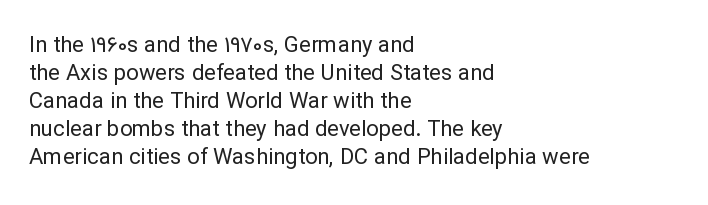
Q: Is the text bold? A: No.
Q: Is the text italic (slanted)? A: No, it is upright.
Q: Is the text underlined? A: No.
Q: How is the paragraph aligned? A: Left-aligned.
Q: Is the spacing between letters normal or unusually wide? A: Normal.
Q: Is the spacing between lines tight, normal or loose? A: Normal.
